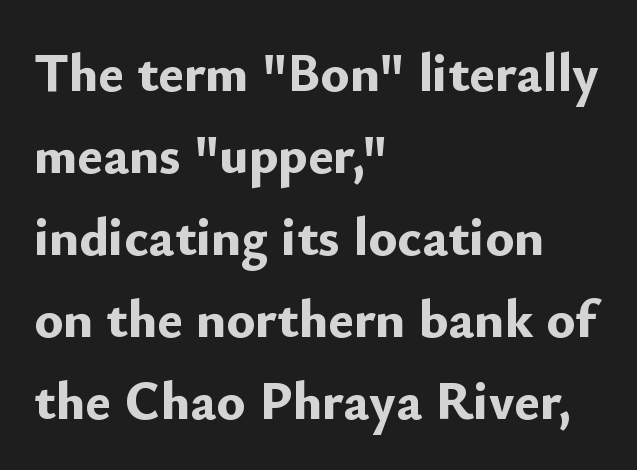
Q: Is the text bold? A: Yes.
Q: Is the text italic (slanted)? A: No, it is upright.
Q: Is the typeface a serif or a sans-serif typeface? A: Sans-serif.
Q: Is the text underlined? A: No.
Q: How is the paragraph aligned? A: Left-aligned.
Q: Is the spacing between letters normal or unusually wide? A: Normal.
Q: Is the spacing between lines tight, normal or loose? A: Normal.
Q: Width (condensed, normal, or wide)? A: Normal.
Q: Stroke contrast? A: Low.
Q: x-height? A: Small.
Q: Monospaced? A: No.
